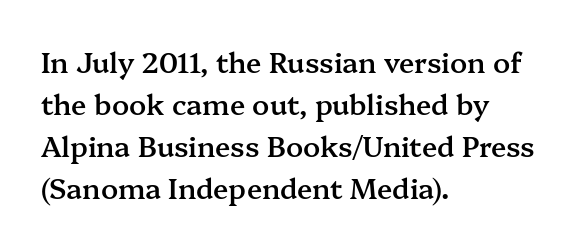
If you drew a line through each stem, it would be perfectly vertical. Horizontally, the lines are justified to the leading edge only. Honestly, the letter spacing is just normal — you wouldn't notice it. The typeface chosen for these lines features serifs. The vertical gap from one line to the next is medium.
